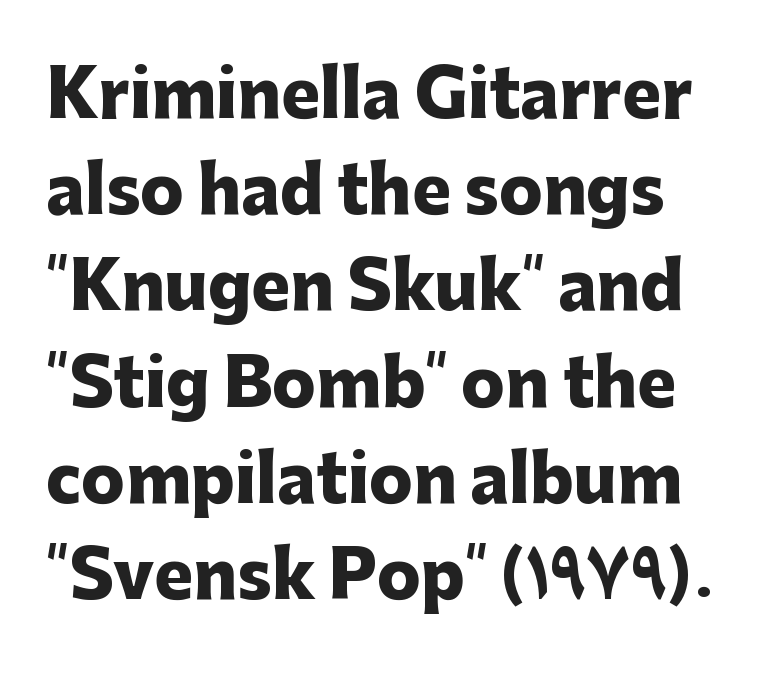
{"serif": "no", "italic": "no", "bold": "yes", "weight": "heavy", "width": "normal", "stroke_contrast": "low", "x_height": "medium", "monospaced": "no", "underline": "no", "line_spacing": "normal", "line_spacing_ratio": 1.48, "letter_spacing": "normal", "letter_spacing_em": 0.0, "glyph_px": 65}
